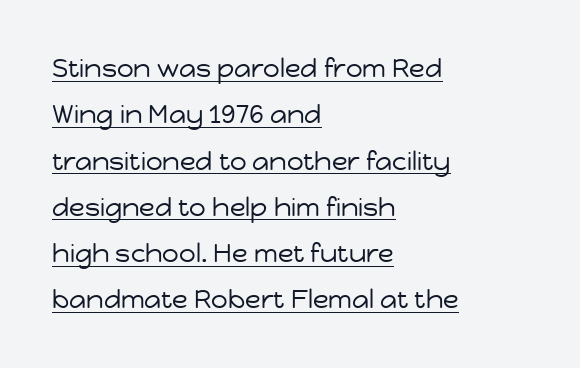
Q: Is the text bold? A: No.
Q: Is the text italic (slanted)? A: No, it is upright.
Q: Is the text underlined? A: Yes.
Q: How is the paragraph aligned? A: Left-aligned.
Q: Is the spacing between letters normal or unusually wide? A: Normal.
